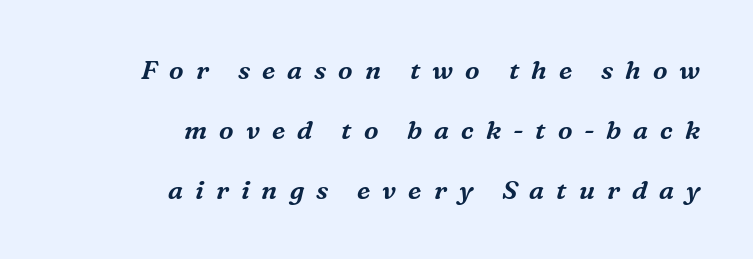
{"italic": "yes", "lean": "right", "slant_degrees": 16, "underline": "no", "align": "right", "line_spacing": "loose", "line_spacing_ratio": 2.3, "letter_spacing": "wide", "letter_spacing_em": 0.46, "glyph_px": 26}
